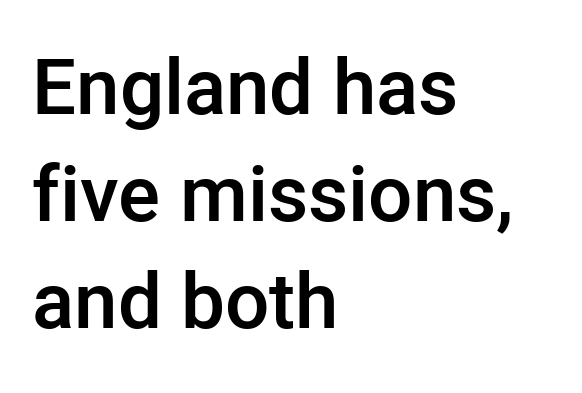
The image shows 78 px semibold sans-serif type, upright; set left-aligned, normal line spacing (1.37x), normal letter spacing, not underlined; low stroke contrast and a medium x-height.
